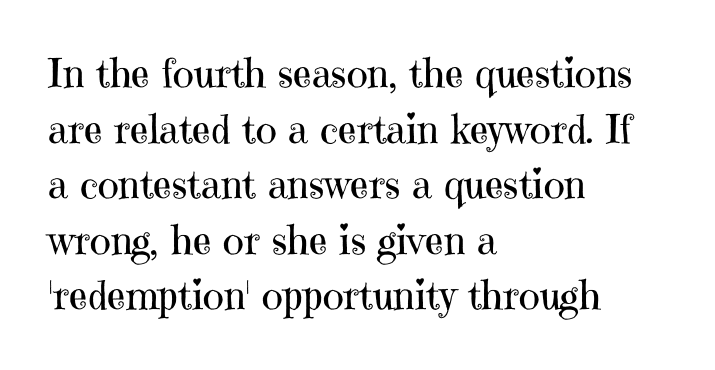
Characters follow at the spacing the type designer built in. The lines sit at an ordinary, default distance from one another. This is not heavy type; no bold has been used. This sample is left-justified, so line endings fall wherever the words run out. Unlike a clean sans, this face finishes its strokes with serifs. Unmarked baselines from the first word to the last.
